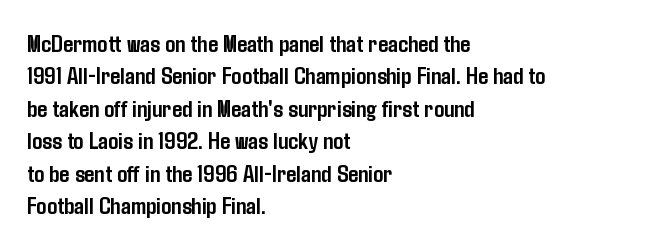
{"italic": "no", "bold": "yes", "underline": "no", "align": "left", "line_spacing": "normal", "line_spacing_ratio": 1.3, "letter_spacing": "normal", "letter_spacing_em": 0.0, "glyph_px": 25}
